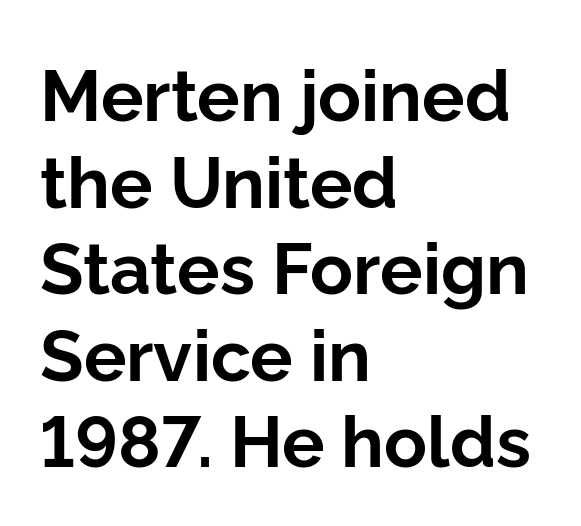
{"serif": "no", "italic": "no", "bold": "yes", "weight": "bold", "width": "normal", "stroke_contrast": "low", "x_height": "medium", "monospaced": "no", "underline": "no", "align": "left", "line_spacing_ratio": 1.22, "letter_spacing": "normal", "letter_spacing_em": 0.0, "glyph_px": 71}
